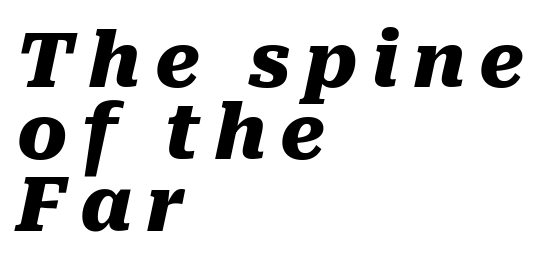
{"italic": "yes", "lean": "right", "slant_degrees": 10, "bold": "yes", "weight": "heavy", "width": "normal", "stroke_contrast": "medium", "x_height": "medium", "monospaced": "no", "underline": "no", "align": "left", "line_spacing": "tight", "line_spacing_ratio": 0.96, "glyph_px": 75}
